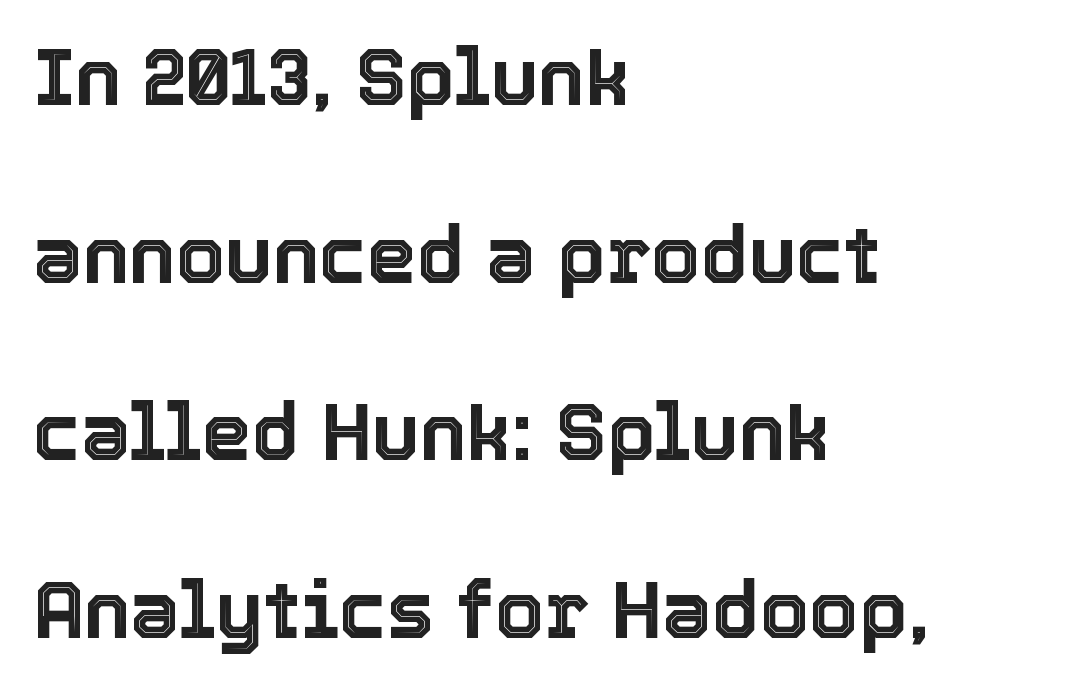
In terms of posture, this sample is upright. Unmarked baselines from the first word to the last. If you drew a ruler down the left edge, every line would touch it. The space between consecutive lines is lavish. Think of a printed novel: that variable character pitch is what you see here.
